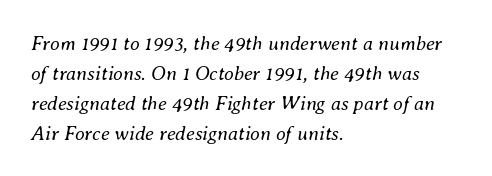
The image shows 20 px text type, italic (leaning right); set left-aligned, normal line spacing (1.5x), normal letter spacing, not underlined.
